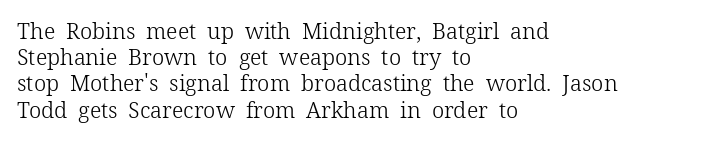
Q: Is the text bold? A: No.
Q: Is the text italic (slanted)? A: No, it is upright.
Q: Is the text underlined? A: No.
Q: How is the paragraph aligned? A: Left-aligned.
Q: Is the spacing between letters normal or unusually wide? A: Normal.
